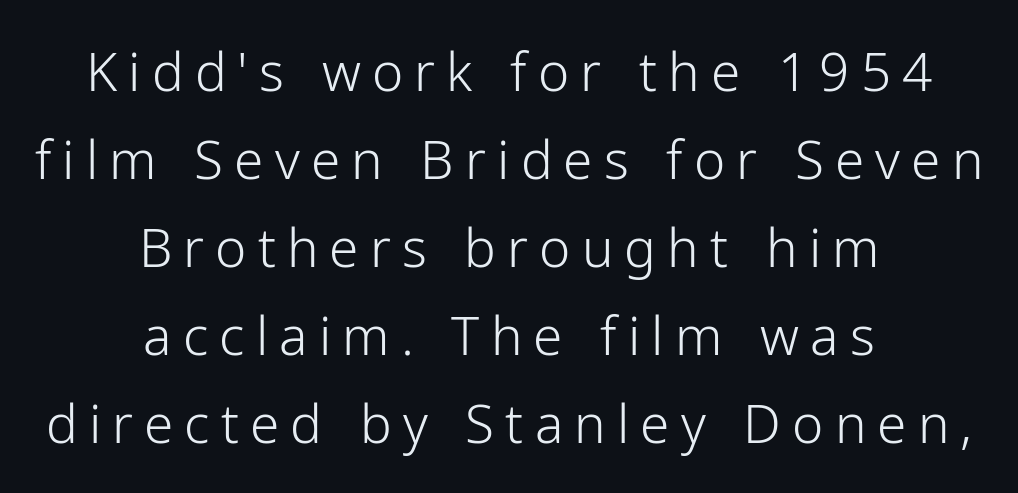
The image shows 53 px light sans-serif type, upright; set centered, normal line spacing (1.66x), unusually wide letter spacing (+0.21 em), not underlined; low stroke contrast and a medium x-height.
